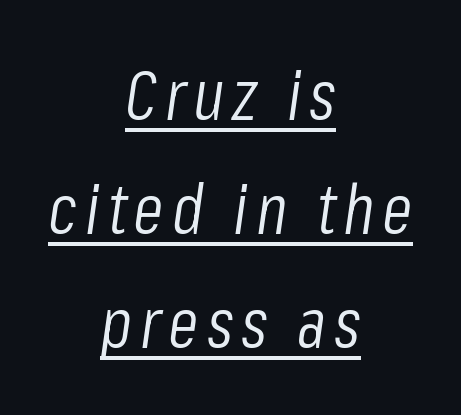
The image shows 70 px light, condensed type, italic (leaning right); set centered, normal line spacing (1.63x), underlined; low stroke contrast and a medium x-height.
